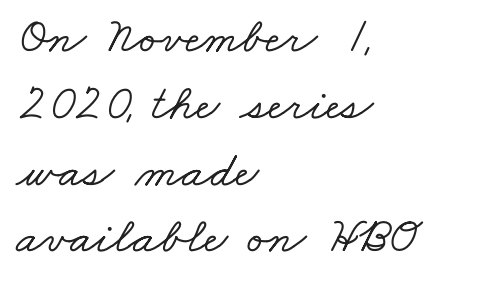
Q: Is the typeface a serif or a sans-serif typeface? A: Serif.
Q: Is the text underlined? A: No.
Q: How is the paragraph aligned? A: Left-aligned.
Q: Is the spacing between letters normal or unusually wide? A: Normal.
Q: Is the spacing between lines tight, normal or loose? A: Normal.
Q: Width (condensed, normal, or wide)? A: Wide.
Q: Stroke contrast? A: Low.
Q: x-height? A: Small.
Q: Monospaced? A: No.
